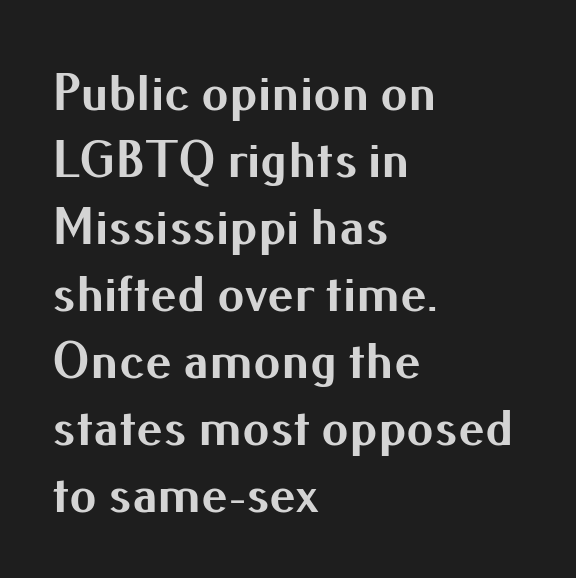
{"serif": "no", "italic": "no", "bold": "yes", "weight": "bold", "width": "normal", "stroke_contrast": "medium", "x_height": "small", "monospaced": "no", "underline": "no", "align": "left", "line_spacing_ratio": 1.24, "letter_spacing": "normal", "letter_spacing_em": 0.0, "glyph_px": 54}
